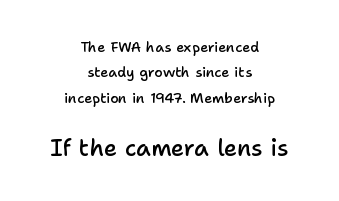
Q: Is the text bold? A: Semi-bold.
Q: Is the text italic (slanted)? A: No, it is upright.
Q: Is the text underlined? A: No.
Q: How is the paragraph aligned? A: Centered.
Q: Is the spacing between letters normal or unusually wide? A: Normal.
Q: Which block of text is set in a larger size, the first (top) or the second (bottom)? A: The second (bottom) one.
